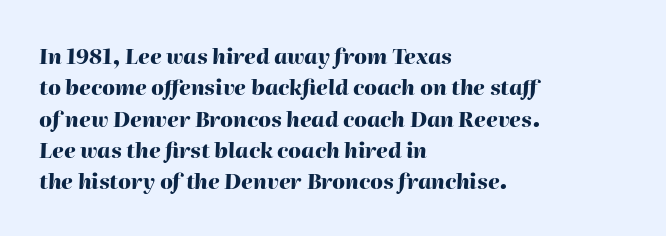
{"italic": "yes", "lean": "right", "slant_degrees": 2, "bold": "yes", "underline": "no", "align": "left", "line_spacing": "normal", "line_spacing_ratio": 1.49, "letter_spacing": "normal", "letter_spacing_em": 0.0, "glyph_px": 21}
